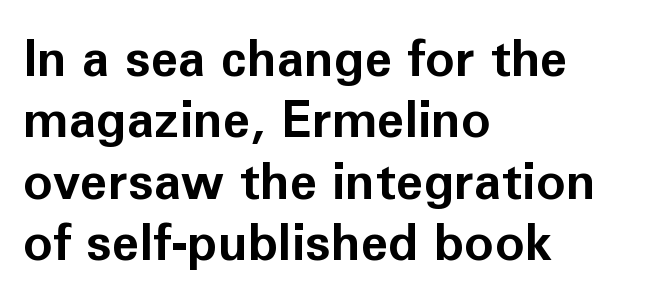
Q: Is the text bold? A: Yes.
Q: Is the text italic (slanted)? A: No, it is upright.
Q: Is the typeface a serif or a sans-serif typeface? A: Sans-serif.
Q: Is the text underlined? A: No.
Q: How is the paragraph aligned? A: Left-aligned.
Q: Is the spacing between letters normal or unusually wide? A: Normal.
Q: Width (condensed, normal, or wide)? A: Normal.
Q: Stroke contrast? A: Low.
Q: x-height? A: Medium.
Q: Monospaced? A: No.
